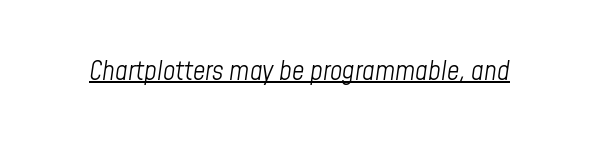
The image shows 27 px text type, italic (leaning right); set normal letter spacing, underlined.
